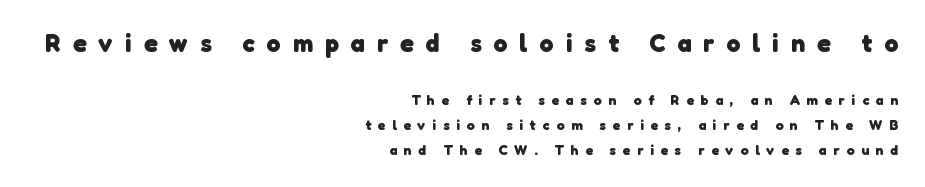
Q: Is the text bold? A: Yes.
Q: Is the text underlined? A: No.
Q: How is the paragraph aligned? A: Right-aligned.
Q: Is the spacing between letters normal or unusually wide? A: Unusually wide.
Q: Which block of text is set in a larger size, the first (top) or the second (bottom)? A: The first (top) one.
